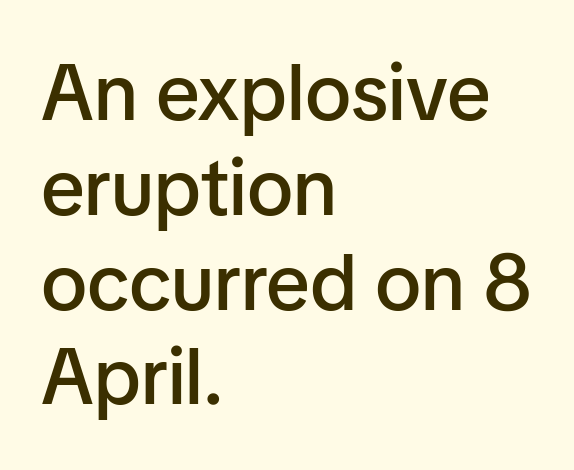
Line beginnings align vertically; line endings do not. The passage shown is not underscored anywhere. A semibold gives these letters moderate extra thickness, short of bold. Each word holds together tightly as a unit, with standard inter-letter gaps. Look at the bottom of the vertical strokes: they stop flat, with no serifs.
